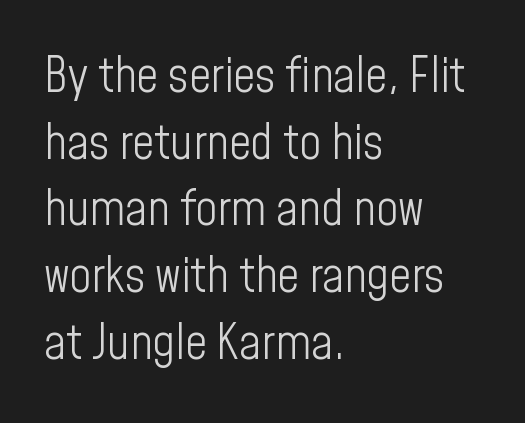
{"serif": "no", "italic": "no", "bold": "no", "weight": "light", "width": "condensed", "stroke_contrast": "low", "x_height": "medium", "monospaced": "no", "underline": "no", "align": "left", "line_spacing": "normal", "line_spacing_ratio": 1.39, "letter_spacing": "normal", "letter_spacing_em": 0.0, "glyph_px": 48}
